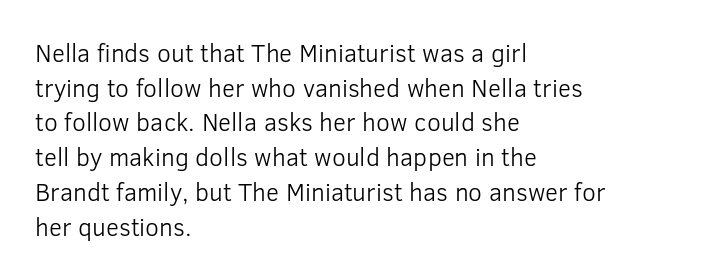
The image shows 25 px text type, upright; set left-aligned, normal line spacing (1.39x), normal letter spacing, not underlined.
